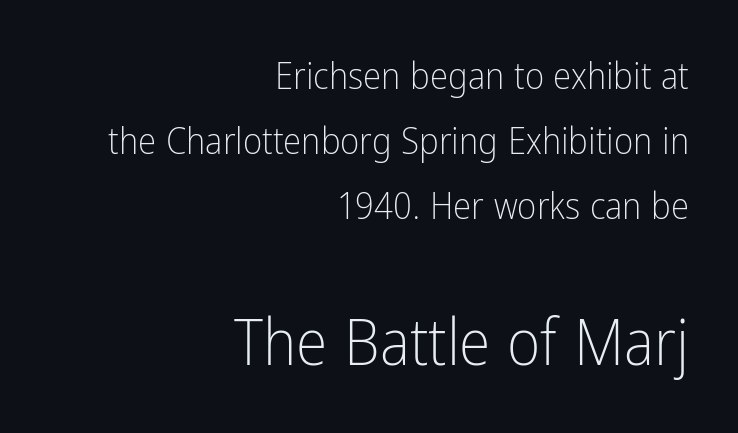
Q: Is the text bold? A: No.
Q: Is the text italic (slanted)? A: No, it is upright.
Q: Is the typeface a serif or a sans-serif typeface? A: Sans-serif.
Q: Is the text underlined? A: No.
Q: How is the paragraph aligned? A: Right-aligned.
Q: Is the spacing between letters normal or unusually wide? A: Normal.
Q: Which block of text is set in a larger size, the first (top) or the second (bottom)? A: The second (bottom) one.
Q: Width (condensed, normal, or wide)? A: Condensed.
Q: Stroke contrast? A: Low.
Q: x-height? A: Medium.
Q: Monospaced? A: No.
